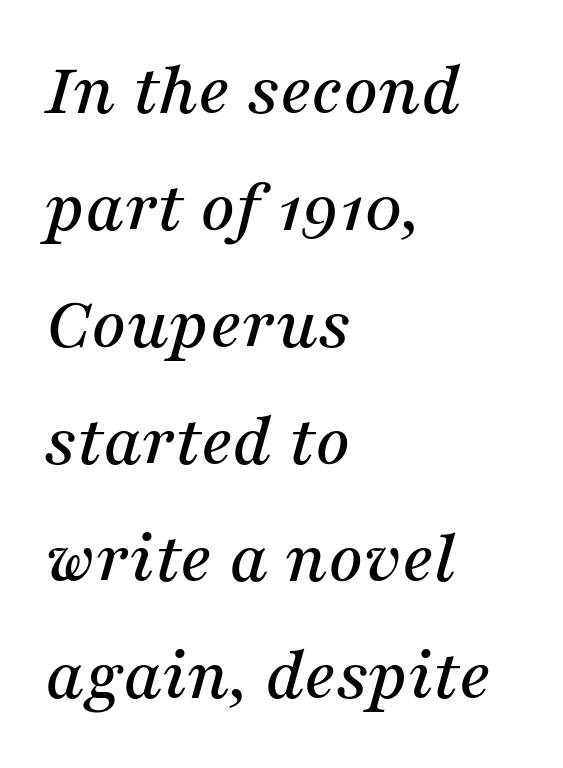
Q: Is the text italic (slanted)? A: Yes, it leans right by about 16 degrees.
Q: Is the typeface a serif or a sans-serif typeface? A: Serif.
Q: Is the text underlined? A: No.
Q: How is the paragraph aligned? A: Left-aligned.
Q: Is the spacing between letters normal or unusually wide? A: Normal.
Q: Is the spacing between lines tight, normal or loose? A: Normal.
Q: Width (condensed, normal, or wide)? A: Normal.
Q: Stroke contrast? A: Medium.
Q: x-height? A: Medium.
Q: Monospaced? A: No.
